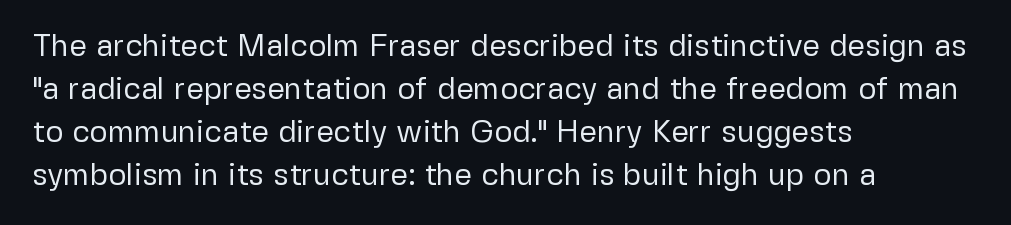
A roman cut, with each character standing at attention. The setting favours the left margin, as ordinary paragraphs usually do. Baseline-to-baseline distance is the conventional proportion of letter height. The type is set solid horizontally, with unmodified tracking. Bare-footed words on every line.
